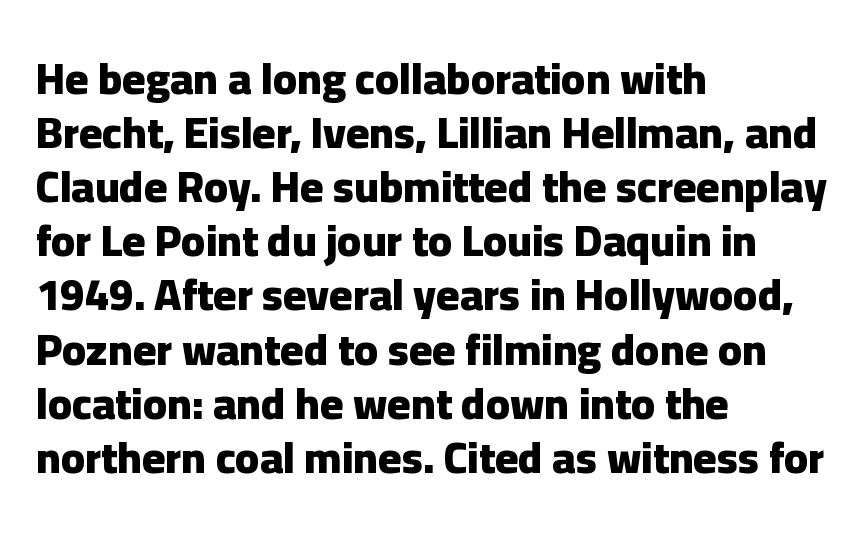
The image shows 44 px heavy sans-serif type, upright; set left-aligned, line spacing 1.23x, normal letter spacing, not underlined; low stroke contrast and a medium x-height.
